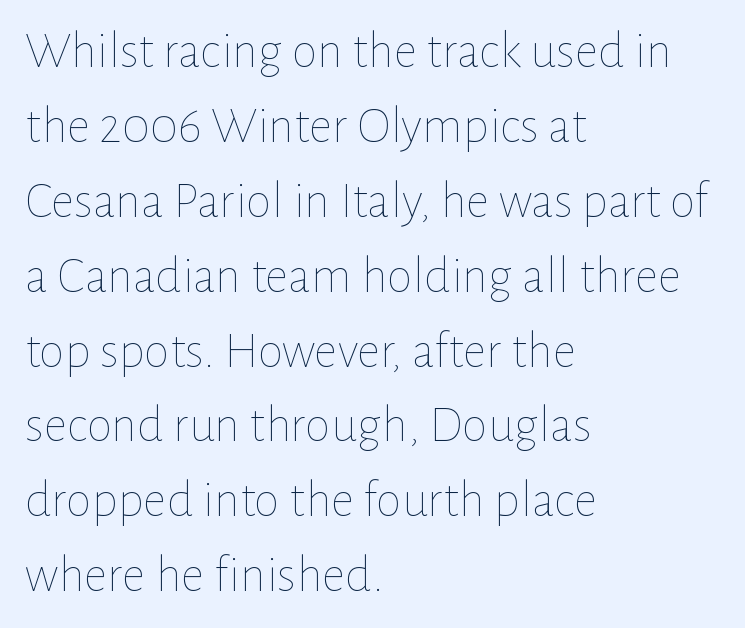
{"italic": "no", "bold": "no", "weight": "thin", "width": "normal", "stroke_contrast": "low", "x_height": "medium", "monospaced": "no", "underline": "no", "align": "left", "line_spacing": "normal", "line_spacing_ratio": 1.44, "letter_spacing": "normal", "letter_spacing_em": 0.0, "glyph_px": 52}
